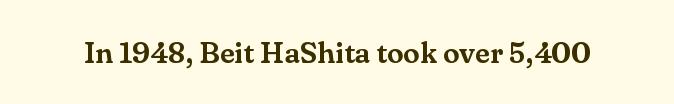
{"serif": "yes", "italic": "no", "width": "normal", "stroke_contrast": "medium", "x_height": "small", "monospaced": "no", "underline": "no", "letter_spacing": "normal", "letter_spacing_em": 0.0, "glyph_px": 30}
